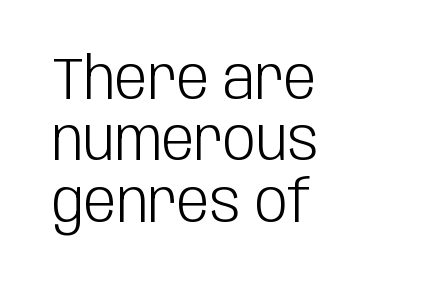
The image shows 58 px light, condensed sans-serif type, upright; set left-aligned, tight line spacing (1.06x), normal letter spacing, not underlined; low stroke contrast and a large x-height.
